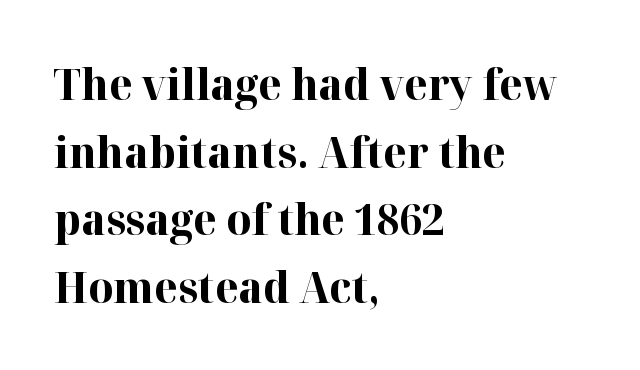
The image shows 43 px bold serif type, upright; set left-aligned, normal line spacing (1.57x), normal letter spacing, not underlined; high stroke contrast and a medium x-height.
